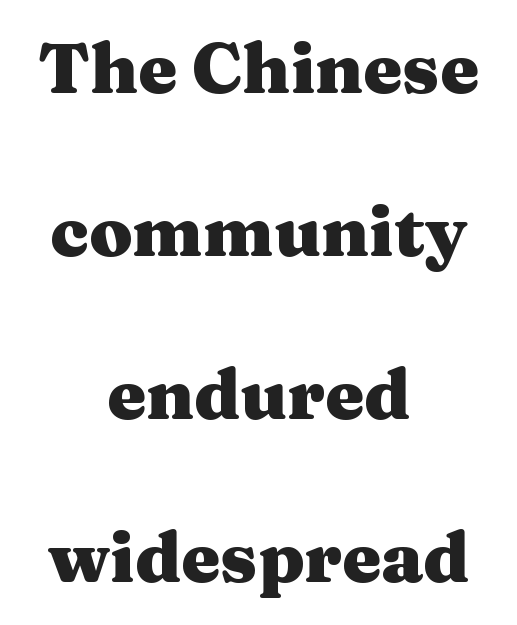
Successive baselines arrive slowly, with a big drop between each. No word sits above an underline. The paragraph shown floats in the horizontal middle. The type is set solid horizontally, with unmodified tracking. Posture: straight, roman, zero tilt. Classification — serif.
